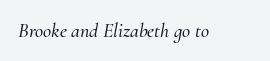
A typesetter would call this zero additional tracking. Tall strokes in this sample are angled rather than plumb. The strip under each line holds only bare page.
